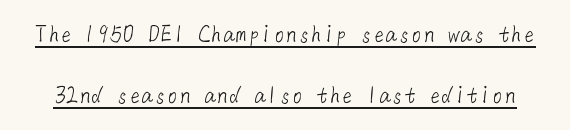
{"bold": "no", "underline": "yes", "line_spacing": "loose", "line_spacing_ratio": 2.46, "letter_spacing": "normal", "letter_spacing_em": 0.0, "glyph_px": 25}
